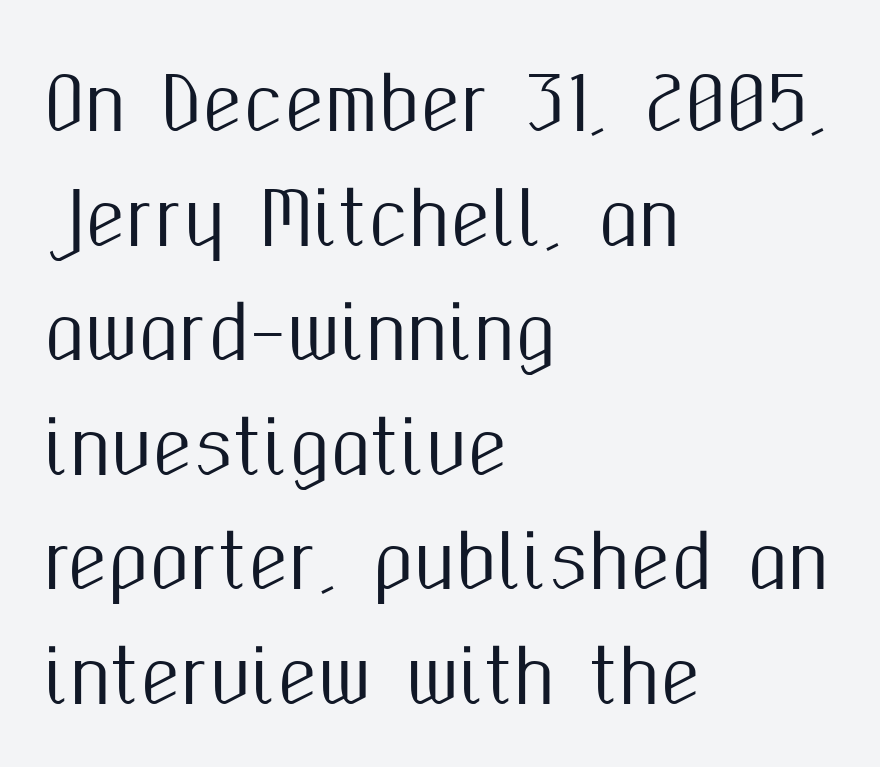
The image shows 73 px condensed sans-serif type, upright; set left-aligned, normal line spacing (1.57x), normal letter spacing, not underlined; medium stroke contrast and a medium x-height.
